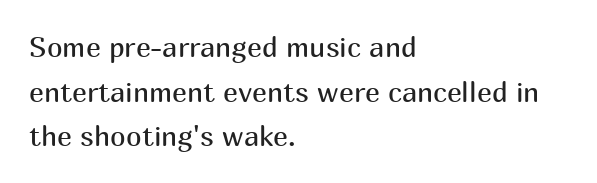
The leading is moderate, giving the passage an even texture. You can tell it's not italic because the verticals are truly vertical. A quiet, ordinary-to-light weight characterises the typeface. The text block is weighted toward the left margin, trailing off unevenly rightward. This sample uses a sans-serif face. Do the characters align in a grid? No, the font is proportional.
